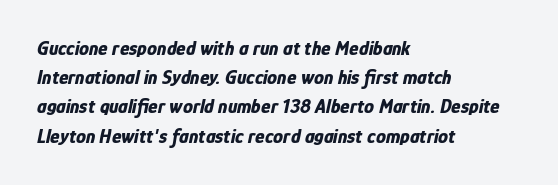
The image shows 20 px bold type, italic (leaning right); set left-aligned, normal line spacing (1.46x), normal letter spacing, not underlined.
